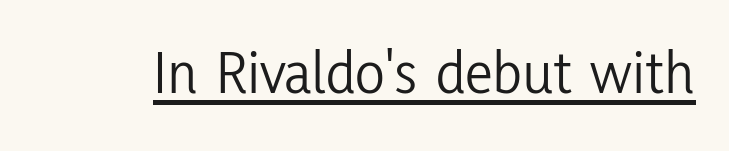
The image shows 62 px light, condensed sans-serif type, upright; set normal letter spacing, underlined; low stroke contrast and a medium x-height.
